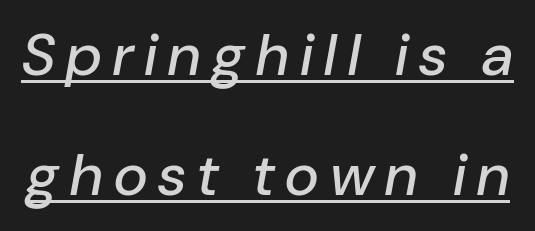
Proportional: the letters do not fall into vertical columns. Descenders here cross a horizontal rule under the line. One glance says open: line gaps are wider than usual. The text carries the slant typical of an italic or oblique font.
